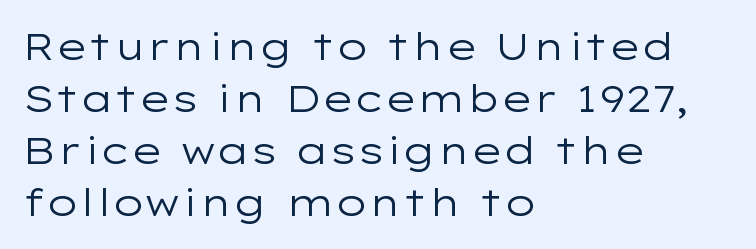
Q: Is the text bold? A: No.
Q: Is the text italic (slanted)? A: No, it is upright.
Q: Is the typeface a serif or a sans-serif typeface? A: Sans-serif.
Q: Is the text underlined? A: No.
Q: How is the paragraph aligned? A: Left-aligned.
Q: Is the spacing between letters normal or unusually wide? A: Normal.
Q: Is the spacing between lines tight, normal or loose? A: Normal.
Q: Width (condensed, normal, or wide)? A: Wide.
Q: Stroke contrast? A: Low.
Q: x-height? A: Medium.
Q: Monospaced? A: No.
